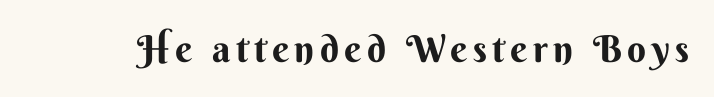
Q: Is the text italic (slanted)? A: No, it is upright.
Q: Is the typeface a serif or a sans-serif typeface? A: Sans-serif.
Q: Is the text underlined? A: No.
Q: Width (condensed, normal, or wide)? A: Normal.
Q: Stroke contrast? A: Medium.
Q: x-height? A: Small.
Q: Monospaced? A: No.
